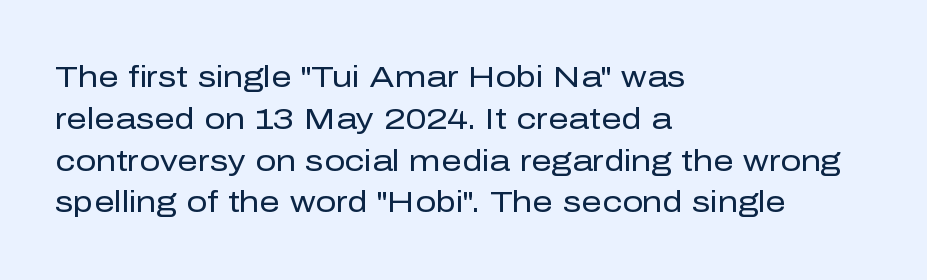
The strokes carry an ordinary text weight at most. Here the glyphs are tracked normally, forming tight word shapes. Stroke terminals: plain, sans-serif. Honestly, there is no underline to notice here at all.
